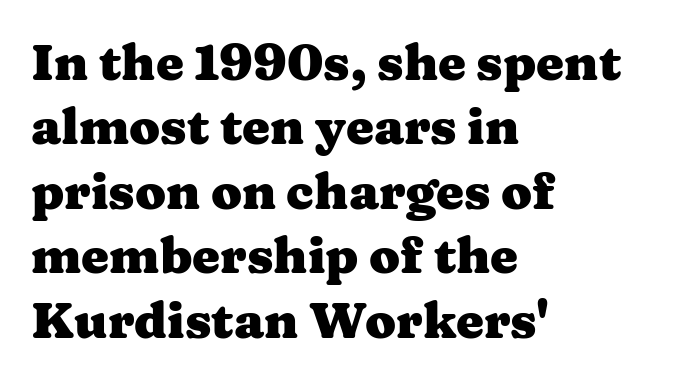
This sample uses an upright cut, with every glyph sitting square on the baseline. You could not count columns in this text — the font is proportionally spaced. Unlike a clean sans, this face finishes its strokes with serifs. Check the space under the baseline: it is left empty. Normally led — the rows are evenly, conventionally spaced. The paragraph has a hard left edge and a soft right edge.
